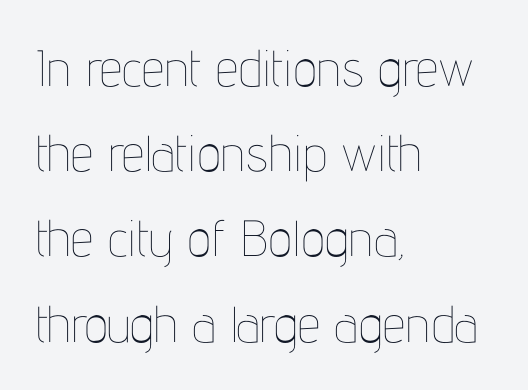
Q: Is the text bold? A: No.
Q: Is the text italic (slanted)? A: No, it is upright.
Q: Is the text underlined? A: No.
Q: How is the paragraph aligned? A: Left-aligned.
Q: Is the spacing between letters normal or unusually wide? A: Normal.
Q: Is the spacing between lines tight, normal or loose? A: Normal.
Q: Width (condensed, normal, or wide)? A: Condensed.
Q: Stroke contrast? A: Low.
Q: x-height? A: Medium.
Q: Monospaced? A: No.
